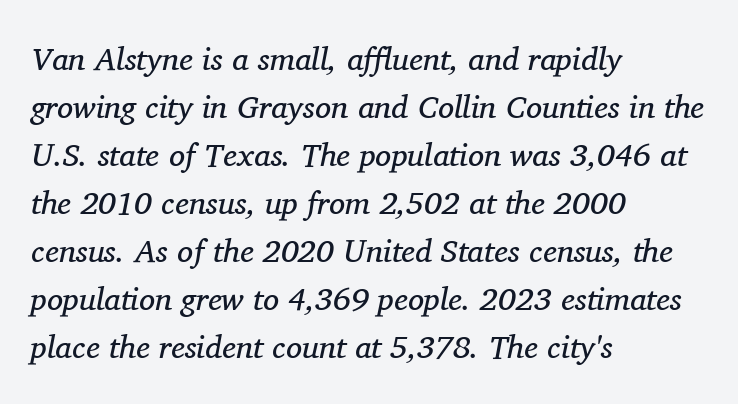
{"serif": "yes", "italic": "yes", "lean": "right", "slant_degrees": 11, "bold": "no", "weight": "regular", "width": "normal", "stroke_contrast": "medium", "x_height": "medium", "monospaced": "no", "underline": "no", "align": "left", "line_spacing": "normal", "line_spacing_ratio": 1.5, "letter_spacing": "normal", "letter_spacing_em": 0.0, "glyph_px": 32}
